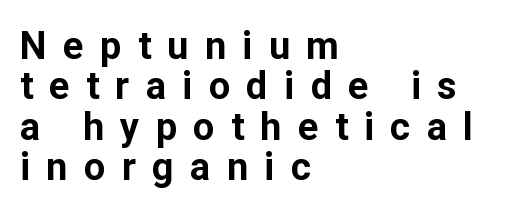
Q: Is the text bold? A: Yes.
Q: Is the text italic (slanted)? A: No, it is upright.
Q: Is the typeface a serif or a sans-serif typeface? A: Sans-serif.
Q: Is the text underlined? A: No.
Q: How is the paragraph aligned? A: Left-aligned.
Q: Is the spacing between letters normal or unusually wide? A: Unusually wide.
Q: Is the spacing between lines tight, normal or loose? A: Tight.
Q: Width (condensed, normal, or wide)? A: Normal.
Q: Stroke contrast? A: Low.
Q: x-height? A: Medium.
Q: Monospaced? A: No.
